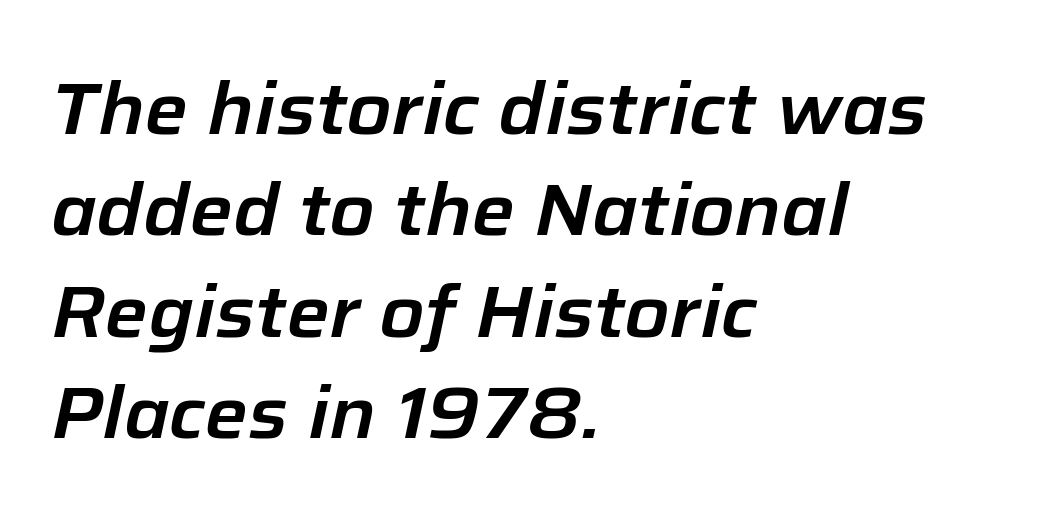
Q: Is the text italic (slanted)? A: Yes, it leans right by about 12 degrees.
Q: Is the text underlined? A: No.
Q: How is the paragraph aligned? A: Left-aligned.
Q: Is the spacing between letters normal or unusually wide? A: Normal.
Q: Is the spacing between lines tight, normal or loose? A: Normal.
Q: Width (condensed, normal, or wide)? A: Normal.
Q: Stroke contrast? A: Low.
Q: x-height? A: Medium.
Q: Monospaced? A: No.
